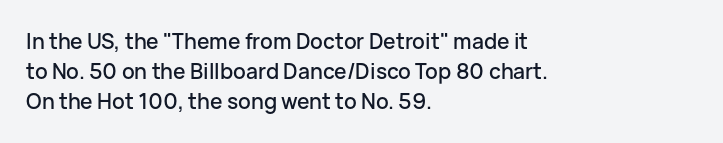
The lines sit at an ordinary, default distance from one another. In terms of posture, this sample is upright. What stands out about the letter spacing? Nothing — it is the standard amount. Leftover space on each line is placed entirely after the last word. Check the space under the baseline: it is left empty.
